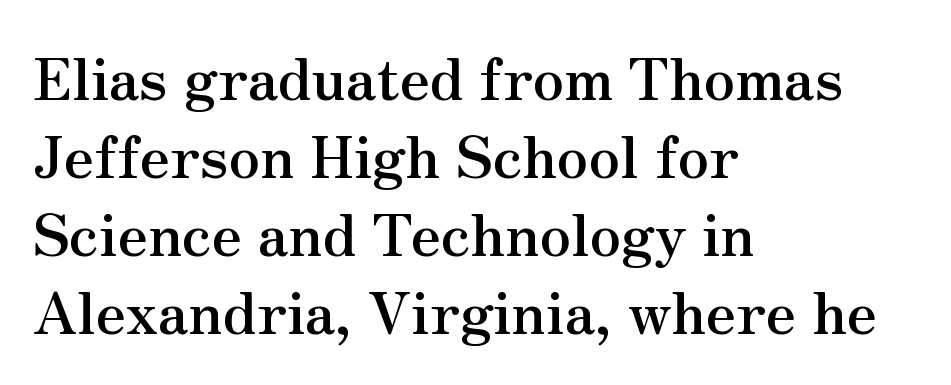
The image shows 57 px semibold serif type, upright; set left-aligned, normal line spacing (1.37x), normal letter spacing, not underlined; medium stroke contrast and a small x-height.
